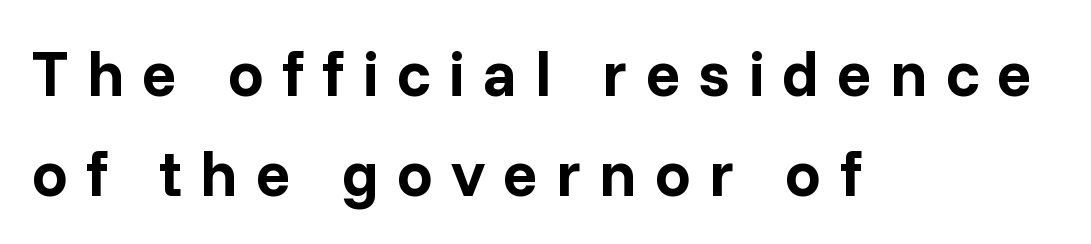
The image shows 64 px bold sans-serif type, upright; set left-aligned, normal line spacing (1.56x), unusually wide letter spacing (+0.28 em), not underlined; low stroke contrast and a medium x-height.
